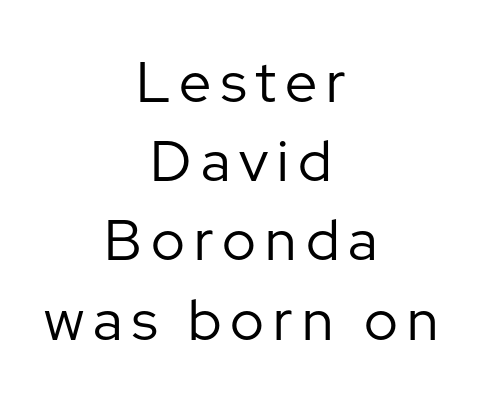
The image shows 57 px regular-weight sans-serif type, upright; set centered, normal line spacing (1.39x), not underlined; low stroke contrast and a medium x-height.
